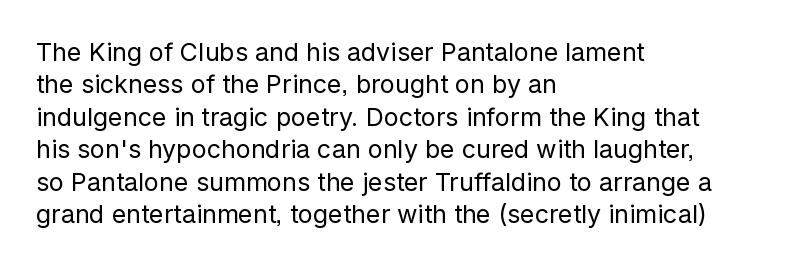
{"italic": "no", "bold": "no", "underline": "no", "align": "left", "line_spacing": "normal", "line_spacing_ratio": 1.3, "letter_spacing": "normal", "letter_spacing_em": 0.0, "glyph_px": 25}
